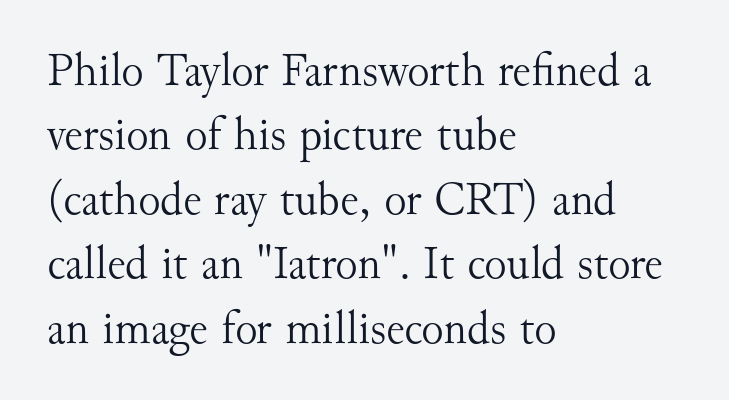
{"serif": "yes", "italic": "no", "bold": "no", "weight": "light", "width": "normal", "stroke_contrast": "medium", "x_height": "small", "monospaced": "no", "underline": "no", "align": "left", "line_spacing": "normal", "line_spacing_ratio": 1.37, "letter_spacing": "normal", "letter_spacing_em": 0.0, "glyph_px": 47}
